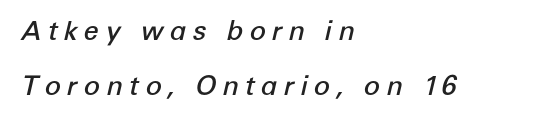
Is there much room between lines? Yes — plenty of vertical air separates them. The face used here is rendered with a markedly widened letterfit. The glyphs have the mass of a demibold cut, below bold. All the whitespace from short lines collects on the right.
